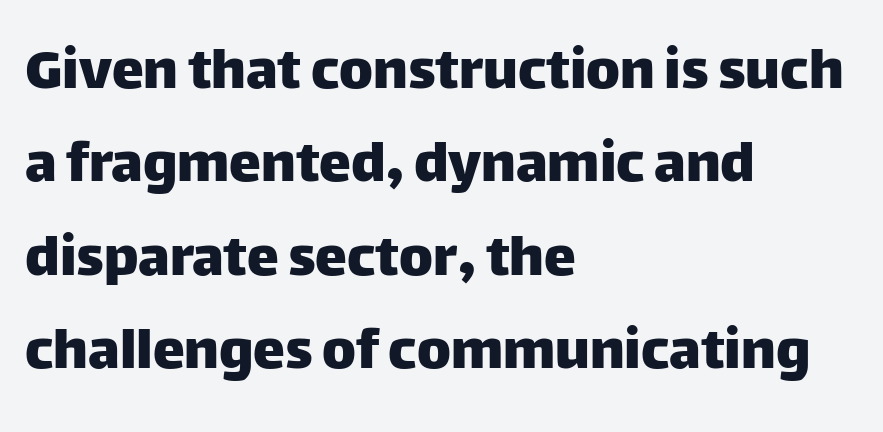
The image shows 64 px sans-serif type, upright; set left-aligned, normal line spacing (1.46x), normal letter spacing, not underlined; low stroke contrast and a large x-height.
